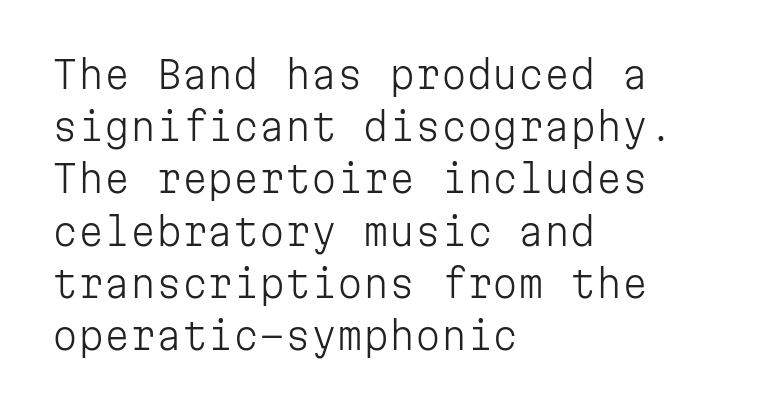
The image shows 37 px light sans-serif type, upright, monospaced; set left-aligned, normal line spacing (1.41x), normal letter spacing, not underlined; low stroke contrast and a medium x-height.
